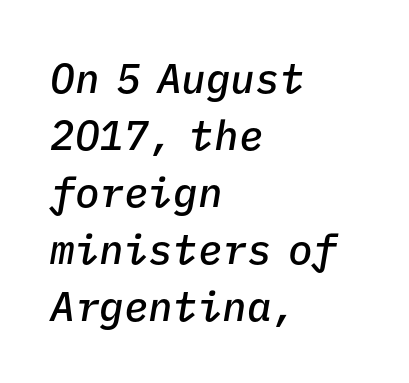
Beneath every word, the page is bare. The gaps between neighbouring characters are ordinary and unremarkable. Is this a fixed-width face? Yes — each glyph sits in an identical cell. Vertically, the passage feels balanced, rows spaced as you'd expect. The sample has been set in demibold, a notch under bold. Short and long lines alike share a common starting point at left.
